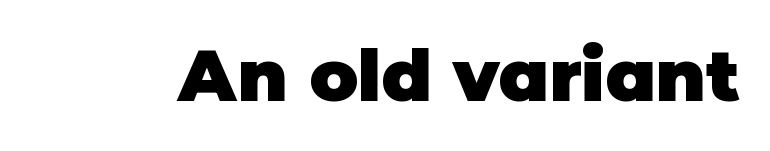
The rendering shows plain stroke endings on the letterforms — a sans-serif design. Plenty of ink on the page — the face is bold. Clear beneath every line of the passage. The axis of the letterforms is exactly vertical. Tracking value appears to be zero — textbook default spacing. The passage shown is typed in a proportional face where columns would drift.
